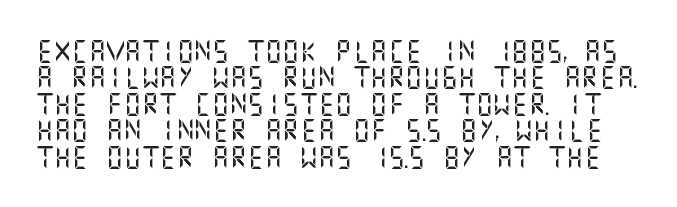
The image shows 22 px text type, upright; set line spacing 1.2x, normal letter spacing, not underlined.
